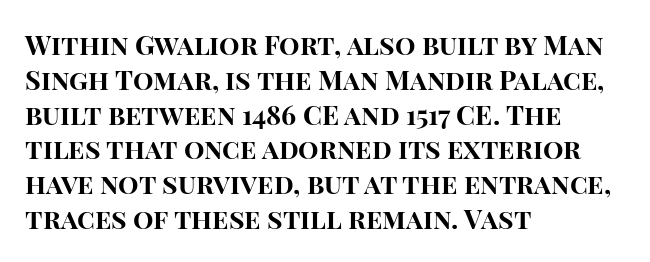
The words here are not underlined. Style check: upright. Typesetter's note: full bold, strokes at maximum text heaviness. Left-aligned paragraph, ragged on the right. One glance says typical: line gaps are just what's usual. Look at the tracking — it's just the regular setting, nothing added.
